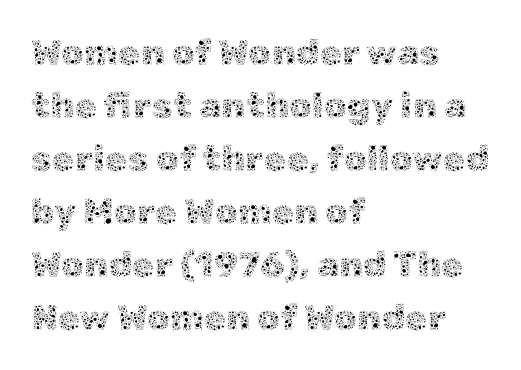
Ascenders rise straight up at ninety degrees. Leading: standard. These lines keep a tight, regular rhythm from letter to letter. The face looks like a standard text weight, possibly lighter.
